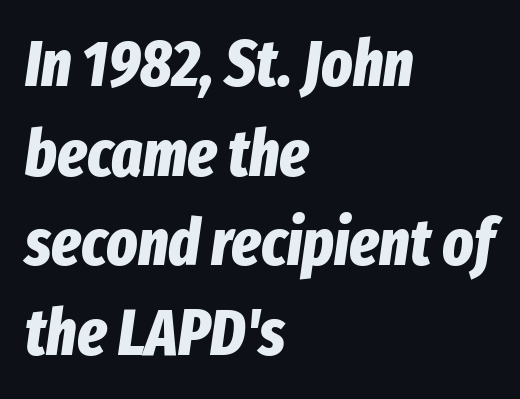
The image shows 65 px bold, condensed type, italic (leaning right); set left-aligned, normal line spacing (1.38x), normal letter spacing, not underlined; low stroke contrast and a medium x-height.
